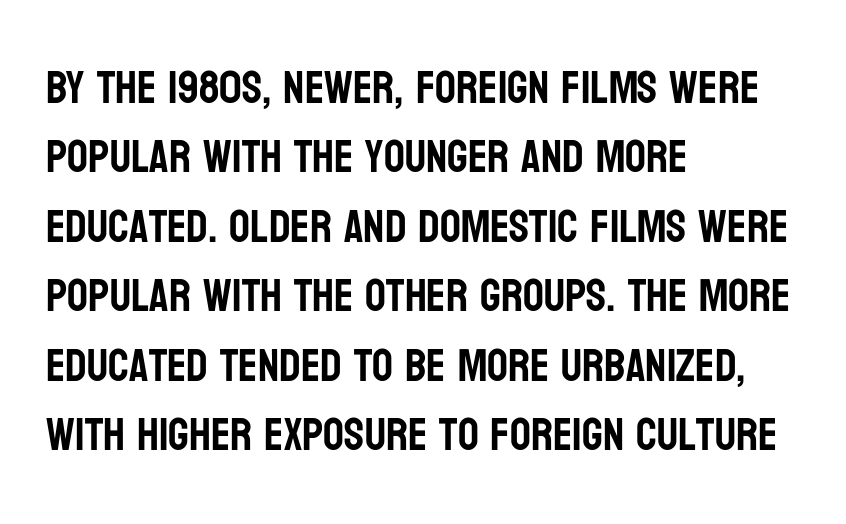
{"serif": "no", "italic": "no", "width": "condensed", "stroke_contrast": "low", "x_height": "large", "monospaced": "no", "underline": "no", "align": "left", "line_spacing": "normal", "line_spacing_ratio": 1.51, "letter_spacing": "normal", "letter_spacing_em": 0.0, "glyph_px": 46}
